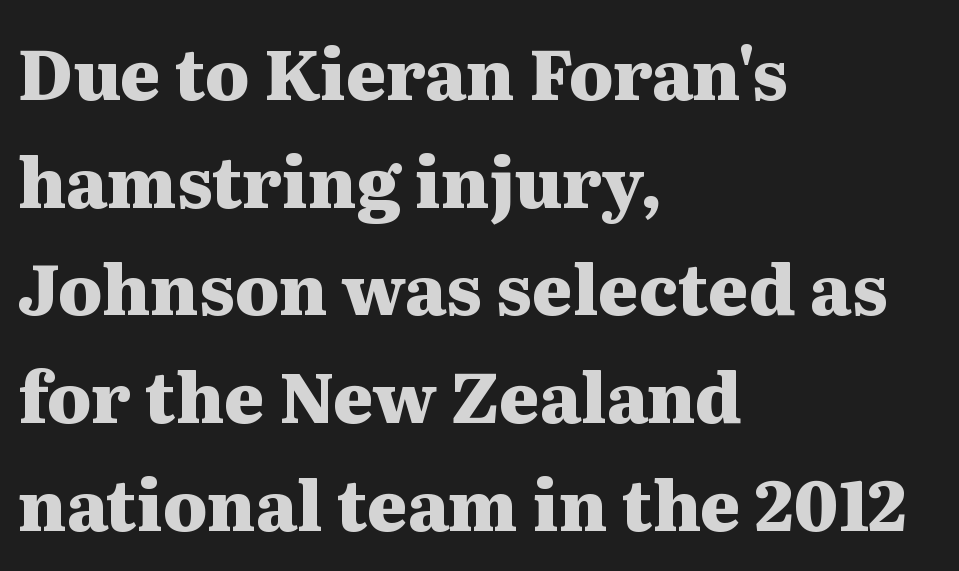
Line beginnings align vertically; line endings do not. The face used here is proportionally spaced, like ordinary book or web type. Words float on clear page, feet unadorned. The characters display serif detailing at their extremities.
